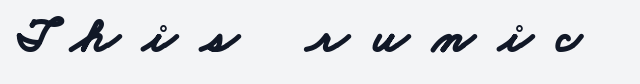
The image shows 49 px bold, wide sans-serif type; set unusually wide letter spacing (+0.49 em), not underlined; low stroke contrast and a small x-height.
